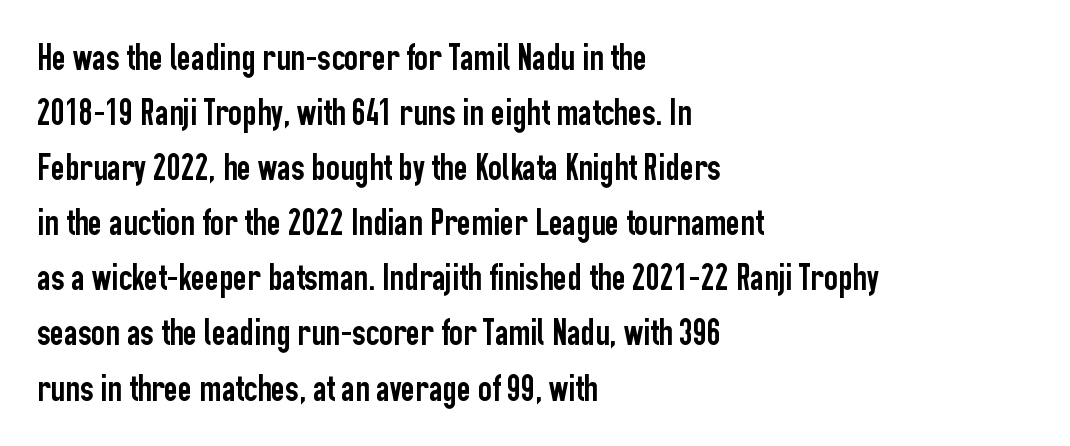
The image shows 38 px condensed sans-serif type, upright; set left-aligned, normal line spacing (1.45x), normal letter spacing, not underlined; low stroke contrast and a medium x-height.
